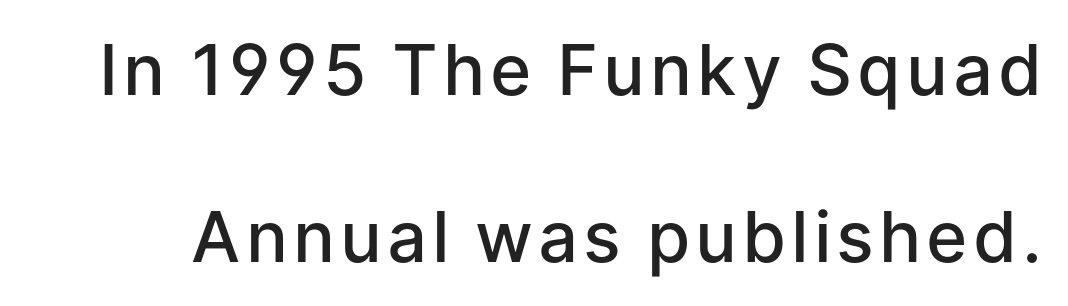
The characters display no serif detailing; their extremities are plain. Varying glyph widths throughout — classic text-font behaviour. The font's upright variant was chosen for this text. Line spacing here is loose. No word sits above an underline.
